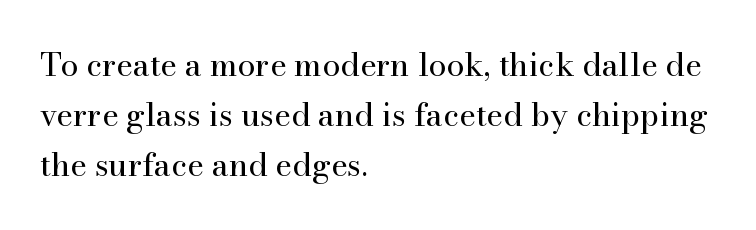
The image shows 32 px regular-weight serif type, upright; set left-aligned, normal line spacing (1.57x), normal letter spacing, not underlined; high stroke contrast and a small x-height.
